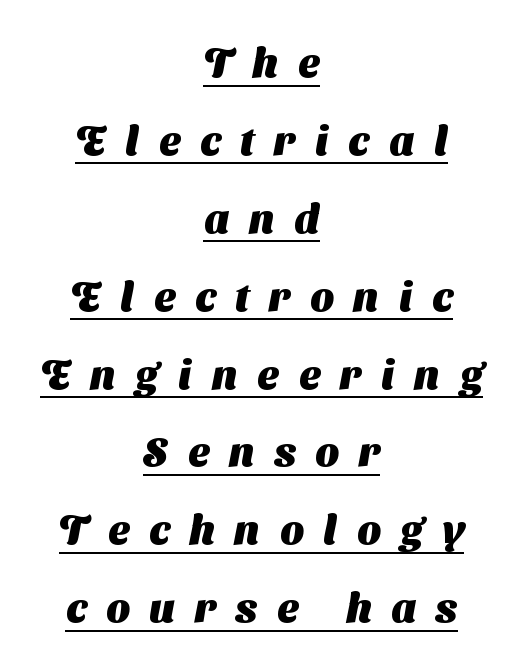
{"serif": "no", "bold": "yes", "weight": "heavy", "width": "normal", "stroke_contrast": "medium", "x_height": "medium", "monospaced": "no", "underline": "yes", "align": "center", "line_spacing": "loose", "line_spacing_ratio": 1.9, "letter_spacing": "wide", "letter_spacing_em": 0.49, "glyph_px": 41}
